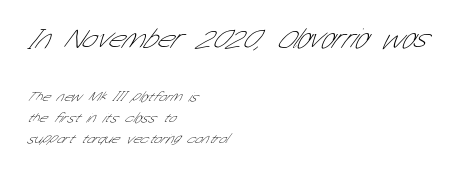
Two sizes are in play, and the larger belongs to the first block. Interline gaps are of average width in this sample. Each letter's strokes conclude bluntly, with no projecting serifs. The strokes are not fattened; the text isn't bold. No word sits above an underline.
